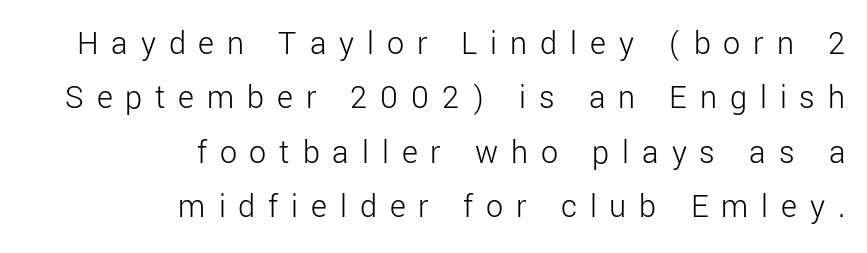
Q: Is the text bold? A: No.
Q: Is the text italic (slanted)? A: No, it is upright.
Q: Is the typeface a serif or a sans-serif typeface? A: Sans-serif.
Q: Is the text underlined? A: No.
Q: How is the paragraph aligned? A: Right-aligned.
Q: Is the spacing between letters normal or unusually wide? A: Unusually wide.
Q: Is the spacing between lines tight, normal or loose? A: Normal.
Q: Width (condensed, normal, or wide)? A: Normal.
Q: Stroke contrast? A: Low.
Q: x-height? A: Medium.
Q: Monospaced? A: No.
